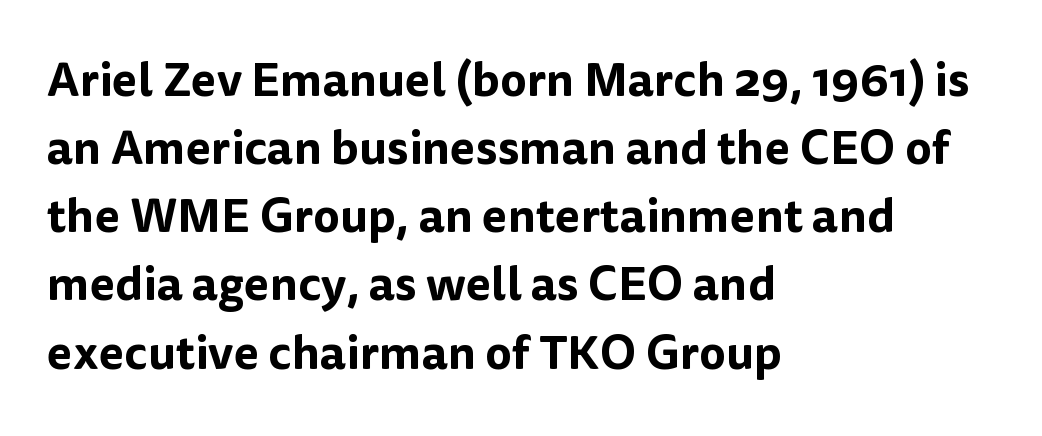
Q: Is the text italic (slanted)? A: No, it is upright.
Q: Is the typeface a serif or a sans-serif typeface? A: Sans-serif.
Q: Is the text underlined? A: No.
Q: How is the paragraph aligned? A: Left-aligned.
Q: Is the spacing between letters normal or unusually wide? A: Normal.
Q: Is the spacing between lines tight, normal or loose? A: Normal.
Q: Width (condensed, normal, or wide)? A: Normal.
Q: Stroke contrast? A: Low.
Q: x-height? A: Medium.
Q: Monospaced? A: No.
